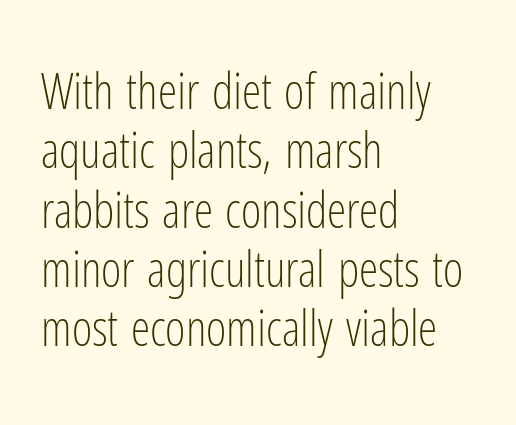
Q: Is the text bold? A: No.
Q: Is the text italic (slanted)? A: No, it is upright.
Q: Is the typeface a serif or a sans-serif typeface? A: Sans-serif.
Q: Is the text underlined? A: No.
Q: How is the paragraph aligned? A: Left-aligned.
Q: Is the spacing between letters normal or unusually wide? A: Normal.
Q: Width (condensed, normal, or wide)? A: Condensed.
Q: Stroke contrast? A: Low.
Q: x-height? A: Medium.
Q: Monospaced? A: No.
